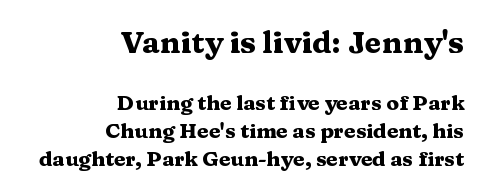
The image shows 31 px heavy, wide serif type, upright; set right-aligned, normal line spacing (1.35x), normal letter spacing, not underlined; the first (top) block is 1.48x larger; medium stroke contrast and a medium x-height.
